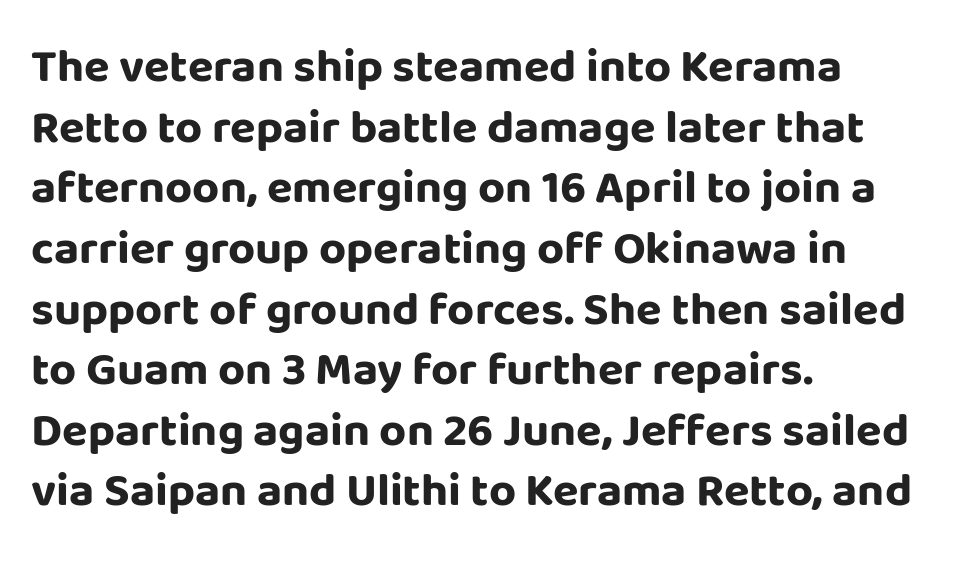
This sample has the flowing, uneven cadence of proportional lettering. Posture: upright roman. I'd call this a sans setting — the letters go barefoot. Type without underlining.
